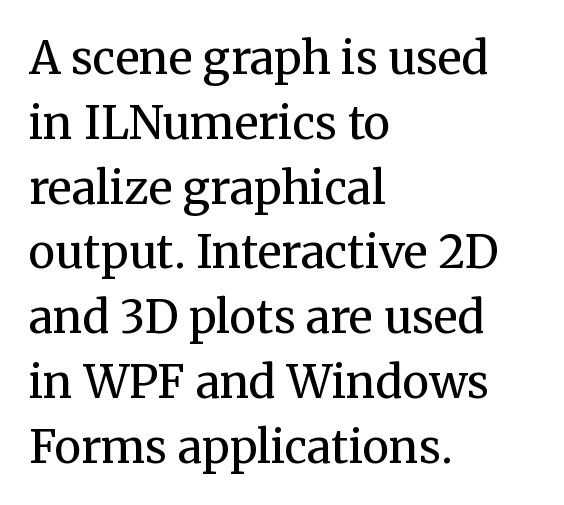
The image shows 45 px regular-weight serif type, upright; set left-aligned, normal line spacing (1.44x), normal letter spacing, not underlined; medium stroke contrast and a medium x-height.
